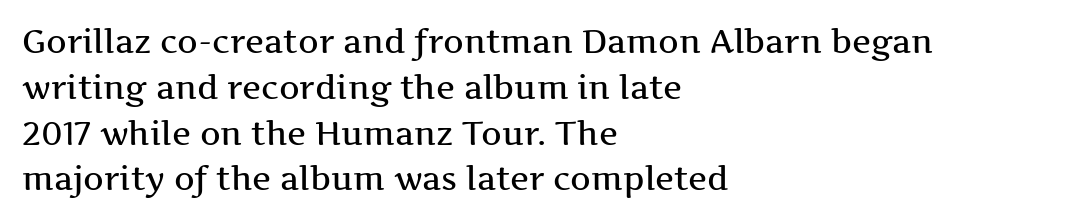
Q: Is the text italic (slanted)? A: No, it is upright.
Q: Is the typeface a serif or a sans-serif typeface? A: Serif.
Q: Is the text underlined? A: No.
Q: How is the paragraph aligned? A: Left-aligned.
Q: Is the spacing between letters normal or unusually wide? A: Normal.
Q: Is the spacing between lines tight, normal or loose? A: Normal.
Q: Width (condensed, normal, or wide)? A: Wide.
Q: Stroke contrast? A: Medium.
Q: x-height? A: Medium.
Q: Monospaced? A: No.
